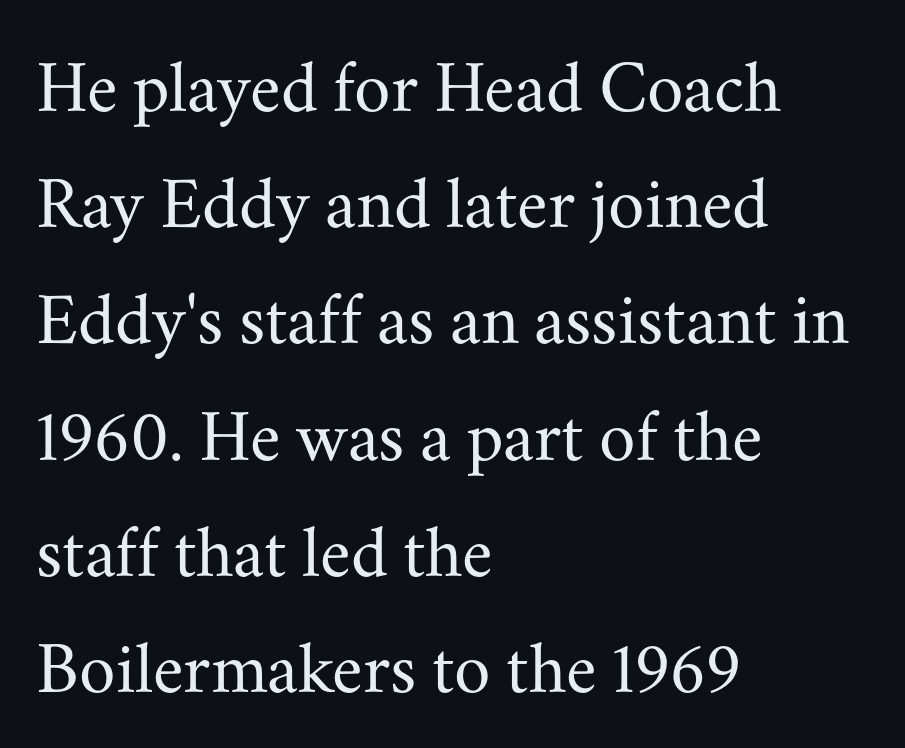
The rows are spaced the way most documents space them. Nobody drew a line under any word here. Reading down the block, your eye returns to a fixed left position each line. Proportional: the letters do not fall into vertical columns. The cut favours lightness, reaching ordinary text weight at its darkest. Do the letters lean? They stand straight.
